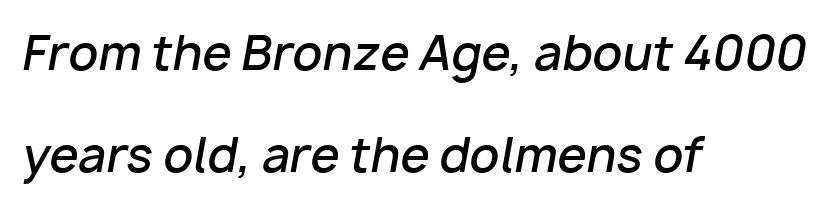
Proportional: the letters do not fall into vertical columns. Summary of weight: moderately heavy, a semibold. Is the type slanted? Yes — the strokes lean at a clear angle. This rendering uses left alignment, leaving the right contour irregular. Check under the words: just untouched page. These lines keep a tight, regular rhythm from letter to letter.
